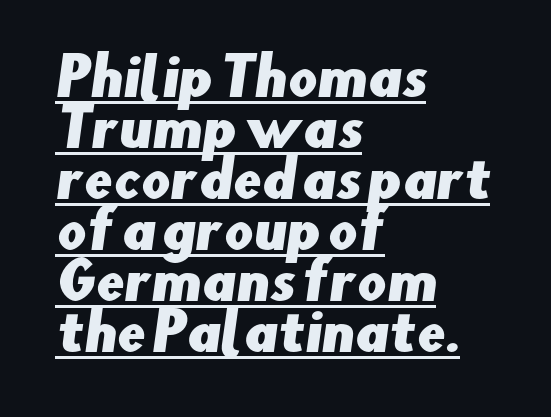
Q: Is the typeface a serif or a sans-serif typeface? A: Sans-serif.
Q: Is the text underlined? A: Yes.
Q: How is the paragraph aligned? A: Left-aligned.
Q: Is the spacing between letters normal or unusually wide? A: Normal.
Q: Is the spacing between lines tight, normal or loose? A: Tight.
Q: Width (condensed, normal, or wide)? A: Normal.
Q: Stroke contrast? A: Low.
Q: x-height? A: Small.
Q: Monospaced? A: No.
